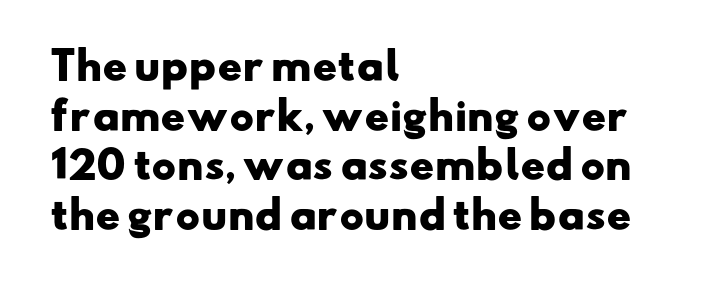
{"serif": "no", "bold": "yes", "weight": "heavy", "width": "wide", "stroke_contrast": "low", "x_height": "small", "monospaced": "no", "underline": "no", "align": "left", "line_spacing": "normal", "line_spacing_ratio": 1.34, "letter_spacing": "normal", "letter_spacing_em": 0.0, "glyph_px": 37}
